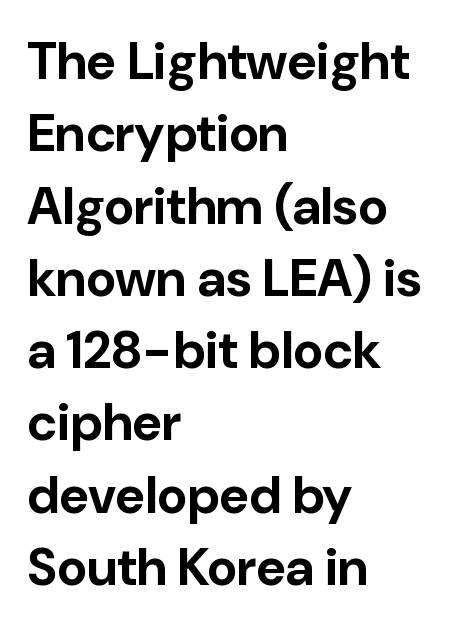
{"serif": "no", "italic": "no", "bold": "yes", "weight": "bold", "width": "normal", "stroke_contrast": "low", "x_height": "medium", "monospaced": "no", "underline": "no", "align": "left", "line_spacing": "normal", "line_spacing_ratio": 1.39, "letter_spacing": "normal", "letter_spacing_em": 0.0, "glyph_px": 52}
